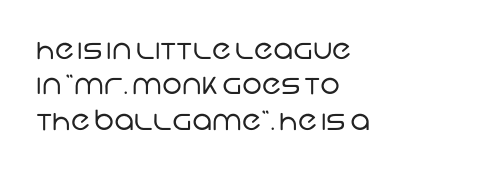
{"serif": "no", "bold": "no", "weight": "regular", "width": "normal", "stroke_contrast": "low", "x_height": "large", "monospaced": "no", "underline": "no", "align": "left", "line_spacing": "normal", "line_spacing_ratio": 1.26, "letter_spacing": "normal", "letter_spacing_em": 0.0, "glyph_px": 28}
